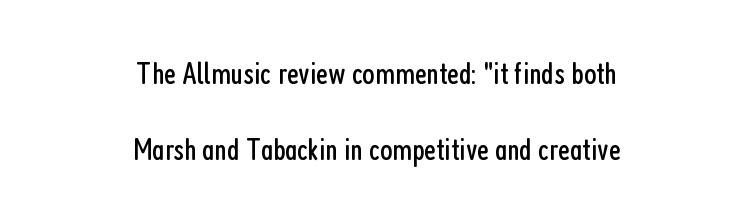
Q: Is the text bold? A: No.
Q: Is the text italic (slanted)? A: No, it is upright.
Q: Is the typeface a serif or a sans-serif typeface? A: Sans-serif.
Q: Is the text underlined? A: No.
Q: How is the paragraph aligned? A: Centered.
Q: Is the spacing between letters normal or unusually wide? A: Normal.
Q: Is the spacing between lines tight, normal or loose? A: Loose.
Q: Width (condensed, normal, or wide)? A: Condensed.
Q: Stroke contrast? A: Low.
Q: x-height? A: Medium.
Q: Monospaced? A: No.
